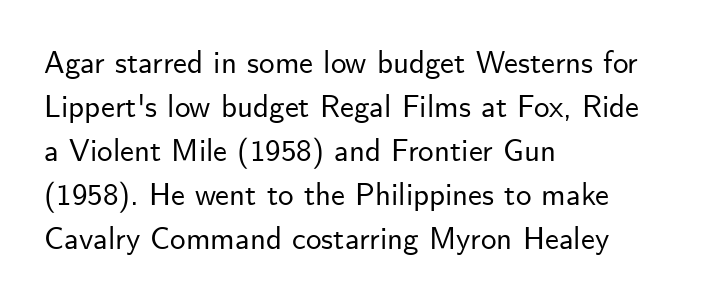
{"serif": "no", "italic": "no", "width": "normal", "stroke_contrast": "low", "x_height": "small", "monospaced": "no", "underline": "no", "align": "left", "line_spacing": "normal", "line_spacing_ratio": 1.42, "letter_spacing": "normal", "letter_spacing_em": 0.0, "glyph_px": 31}
